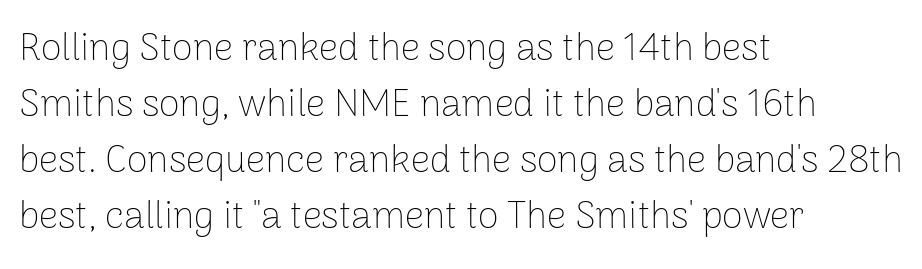
The image shows 38 px thin sans-serif type, upright; set left-aligned, normal line spacing (1.47x), normal letter spacing, not underlined; low stroke contrast and a medium x-height.
